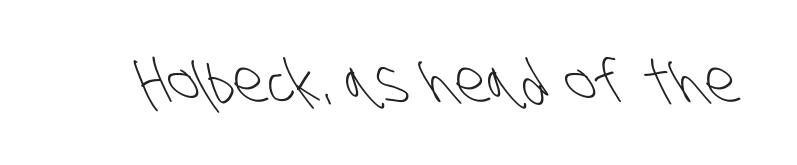
Q: Is the text bold? A: No.
Q: Is the typeface a serif or a sans-serif typeface? A: Sans-serif.
Q: Is the text underlined? A: No.
Q: Is the spacing between letters normal or unusually wide? A: Normal.
Q: Width (condensed, normal, or wide)? A: Condensed.
Q: Stroke contrast? A: Low.
Q: x-height? A: Large.
Q: Monospaced? A: No.
